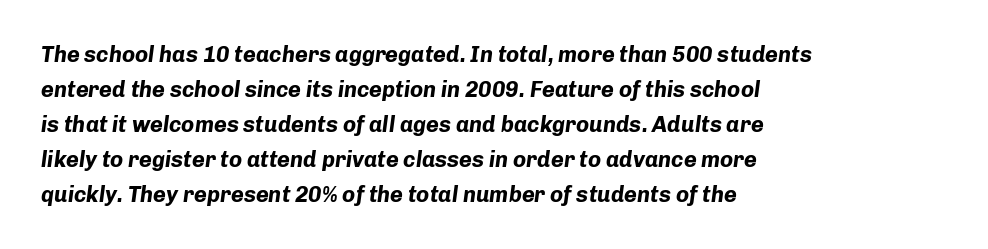
Q: Is the text bold? A: Yes.
Q: Is the text italic (slanted)? A: Yes, it leans right by about 8 degrees.
Q: Is the text underlined? A: No.
Q: How is the paragraph aligned? A: Left-aligned.
Q: Is the spacing between letters normal or unusually wide? A: Normal.
Q: Is the spacing between lines tight, normal or loose? A: Normal.
